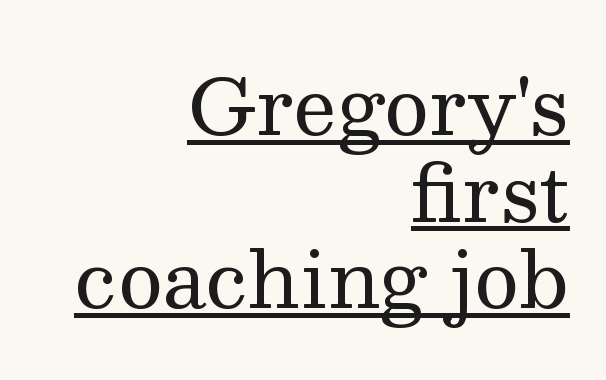
The image shows 78 px regular-weight serif type, upright; set right-aligned, tight line spacing (1.11x), normal letter spacing, underlined; medium stroke contrast and a medium x-height.
